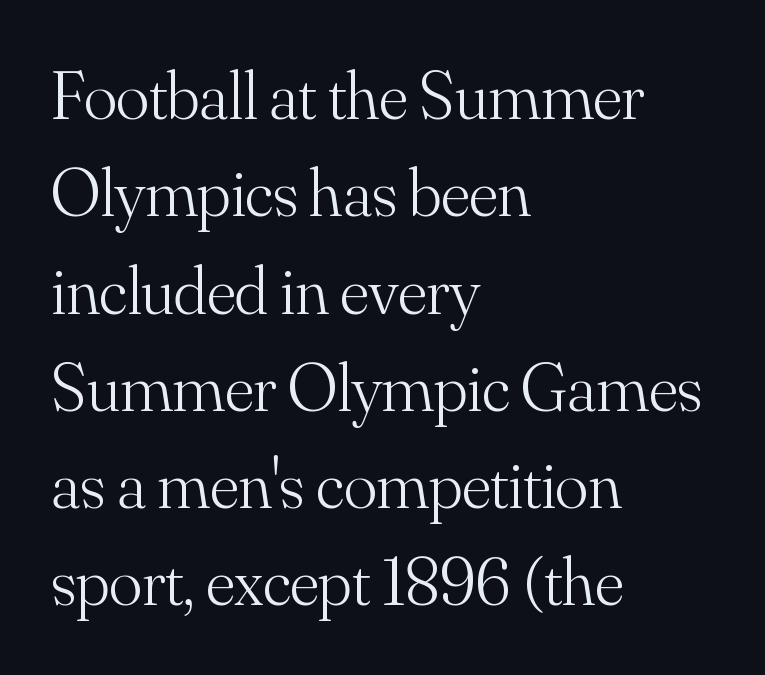
The image shows 69 px light serif type, upright; set left-aligned, normal line spacing (1.41x), normal letter spacing, not underlined; medium stroke contrast and a small x-height.
